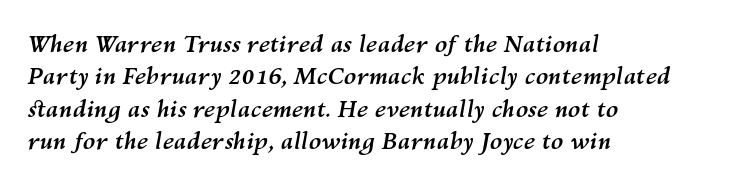
Q: Is the text bold? A: Yes.
Q: Is the text italic (slanted)? A: Yes, it leans right by about 10 degrees.
Q: Is the text underlined? A: No.
Q: How is the paragraph aligned? A: Left-aligned.
Q: Is the spacing between letters normal or unusually wide? A: Normal.
Q: Is the spacing between lines tight, normal or loose? A: Normal.
